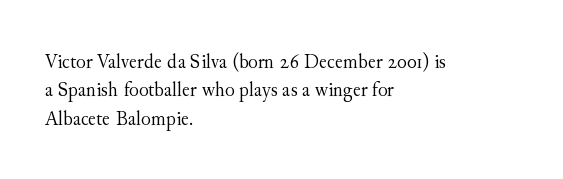
{"italic": "no", "bold": "no", "underline": "no", "align": "left", "line_spacing": "normal", "line_spacing_ratio": 1.29, "letter_spacing": "normal", "letter_spacing_em": 0.0, "glyph_px": 22}
